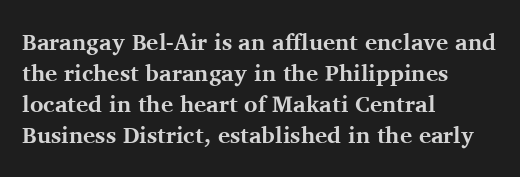
The image shows 23 px bold type, upright; set left-aligned, normal line spacing (1.35x), normal letter spacing, not underlined.
